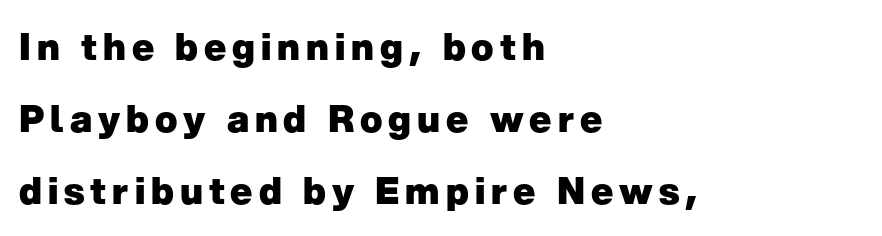
Q: Is the text bold? A: Yes.
Q: Is the text italic (slanted)? A: No, it is upright.
Q: Is the typeface a serif or a sans-serif typeface? A: Sans-serif.
Q: Is the text underlined? A: No.
Q: How is the paragraph aligned? A: Left-aligned.
Q: Is the spacing between lines tight, normal or loose? A: Loose.
Q: Width (condensed, normal, or wide)? A: Normal.
Q: Stroke contrast? A: Low.
Q: x-height? A: Medium.
Q: Monospaced? A: No.
